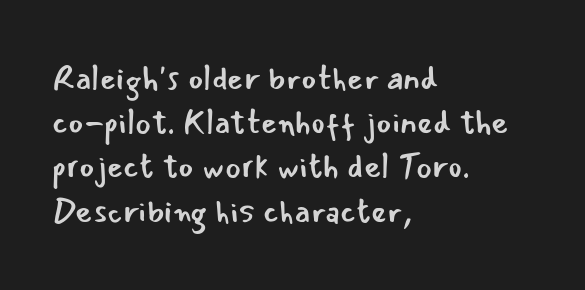
Q: Is the text bold? A: No.
Q: Is the text italic (slanted)? A: No, it is upright.
Q: Is the typeface a serif or a sans-serif typeface? A: Sans-serif.
Q: Is the text underlined? A: No.
Q: How is the paragraph aligned? A: Left-aligned.
Q: Is the spacing between letters normal or unusually wide? A: Normal.
Q: Is the spacing between lines tight, normal or loose? A: Normal.
Q: Width (condensed, normal, or wide)? A: Normal.
Q: Stroke contrast? A: Low.
Q: x-height? A: Small.
Q: Monospaced? A: No.
